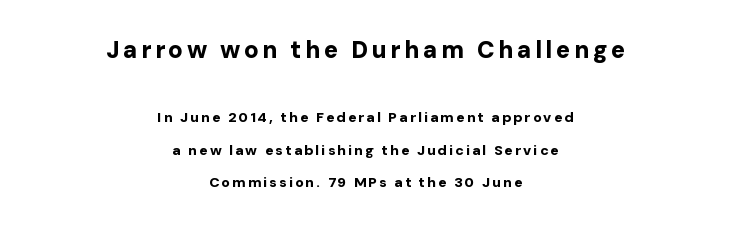
Q: Is the text bold? A: Yes.
Q: Is the text italic (slanted)? A: No, it is upright.
Q: Is the text underlined? A: No.
Q: How is the paragraph aligned? A: Centered.
Q: Is the spacing between lines tight, normal or loose? A: Loose.
Q: Which block of text is set in a larger size, the first (top) or the second (bottom)? A: The first (top) one.
